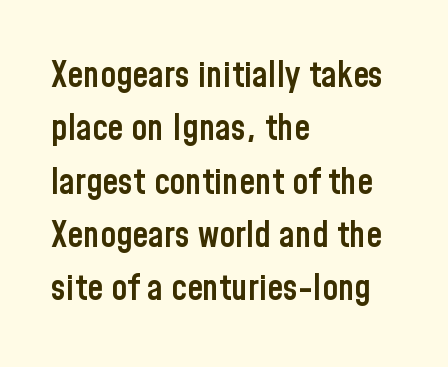
Q: Is the text bold? A: Semi-bold.
Q: Is the text italic (slanted)? A: No, it is upright.
Q: Is the typeface a serif or a sans-serif typeface? A: Sans-serif.
Q: Is the text underlined? A: No.
Q: How is the paragraph aligned? A: Left-aligned.
Q: Is the spacing between letters normal or unusually wide? A: Normal.
Q: Is the spacing between lines tight, normal or loose? A: Normal.
Q: Width (condensed, normal, or wide)? A: Condensed.
Q: Stroke contrast? A: Low.
Q: x-height? A: Medium.
Q: Monospaced? A: No.
